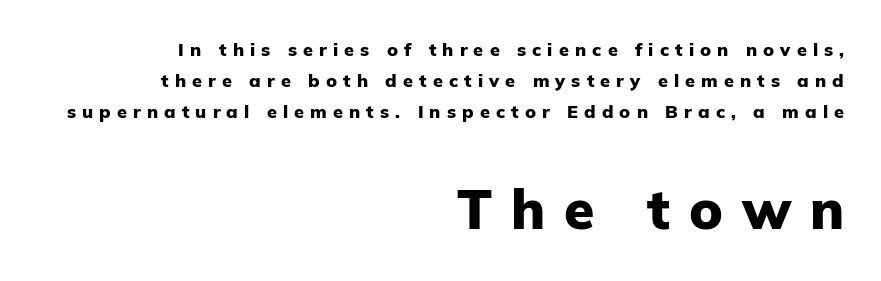
The image shows 55 px heavy sans-serif type, upright; set right-aligned, line spacing 1.71x, unusually wide letter spacing (+0.34 em), not underlined; the second (bottom) block is 3.06x larger; low stroke contrast and a medium x-height.
